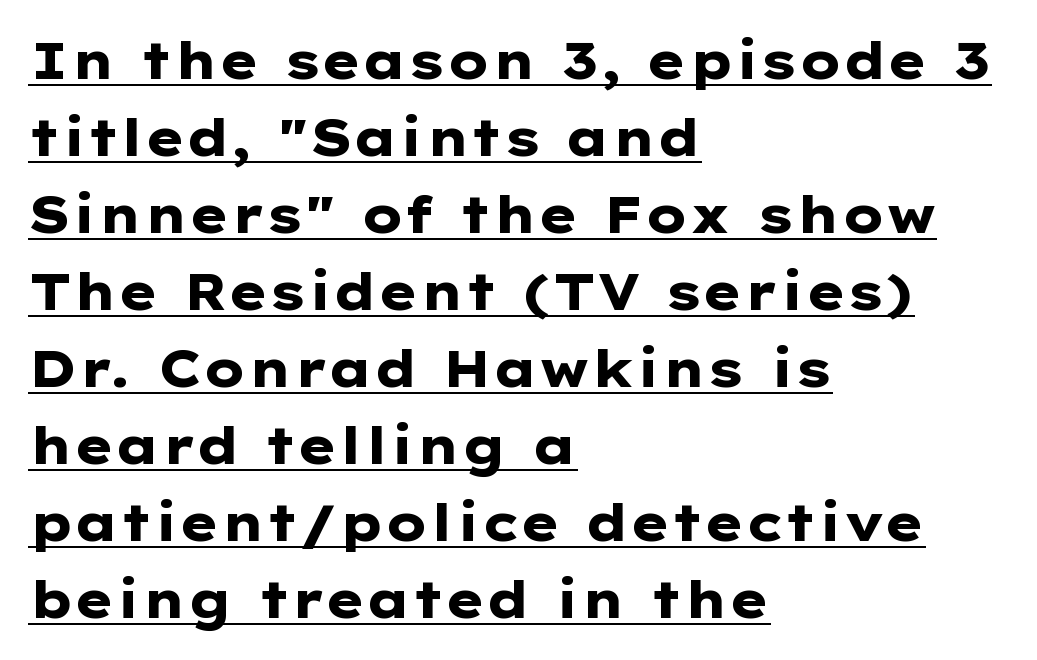
Posture: upright roman. This sample has the flowing, uneven cadence of proportional lettering. What decoration does the sample have? An underline. Serifs: no, the terminals of the letterforms are clean. This sample is left-justified, so line endings fall wherever the words run out.
